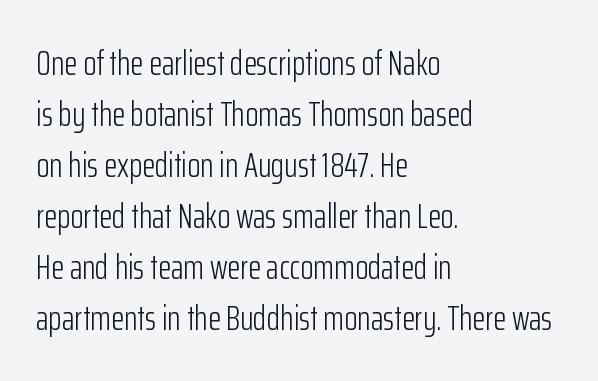
Varying glyph widths throughout — classic text-font behaviour. Nobody touched the tracking dial on this one. Short and long lines alike share a common starting point at left. Beneath every word, the page is bare. The type sits square on the baseline with zero lean.
